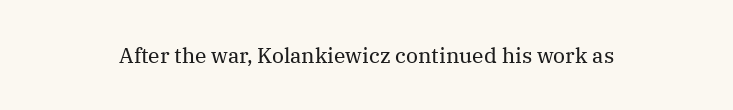
{"italic": "no", "bold": "no", "underline": "no", "letter_spacing": "normal", "letter_spacing_em": 0.0, "glyph_px": 21}
